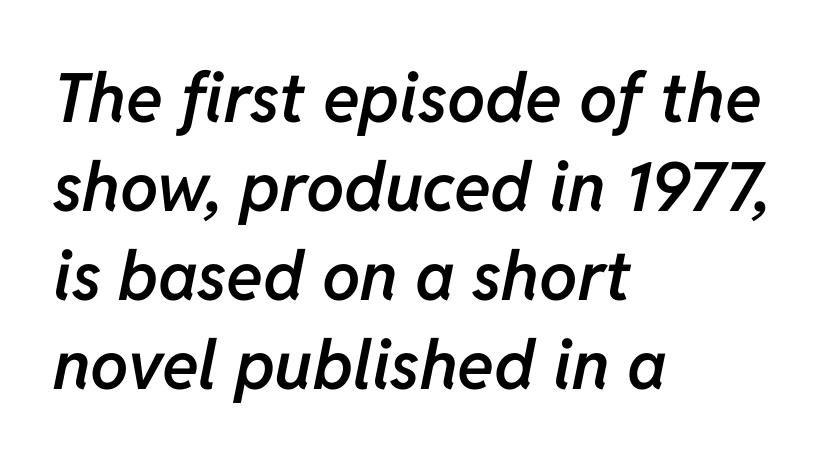
Q: Is the text bold? A: Semi-bold.
Q: Is the text italic (slanted)? A: Yes, it leans right by about 11 degrees.
Q: Is the text underlined? A: No.
Q: How is the paragraph aligned? A: Left-aligned.
Q: Is the spacing between letters normal or unusually wide? A: Normal.
Q: Is the spacing between lines tight, normal or loose? A: Normal.
Q: Width (condensed, normal, or wide)? A: Normal.
Q: Stroke contrast? A: Low.
Q: x-height? A: Medium.
Q: Monospaced? A: No.
